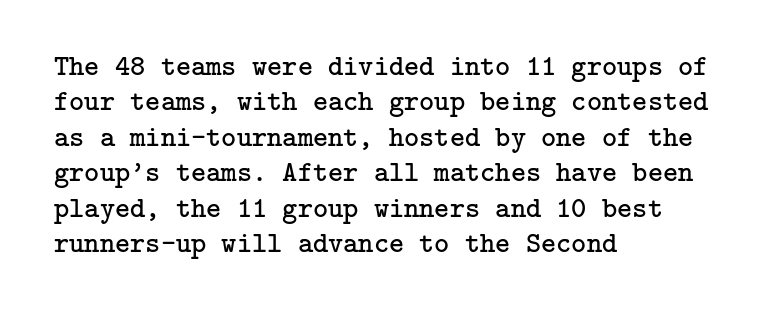
Q: Is the text bold? A: No.
Q: Is the text italic (slanted)? A: No, it is upright.
Q: Is the typeface a serif or a sans-serif typeface? A: Serif.
Q: Is the text underlined? A: No.
Q: How is the paragraph aligned? A: Left-aligned.
Q: Is the spacing between letters normal or unusually wide? A: Normal.
Q: Width (condensed, normal, or wide)? A: Normal.
Q: Stroke contrast? A: Low.
Q: x-height? A: Medium.
